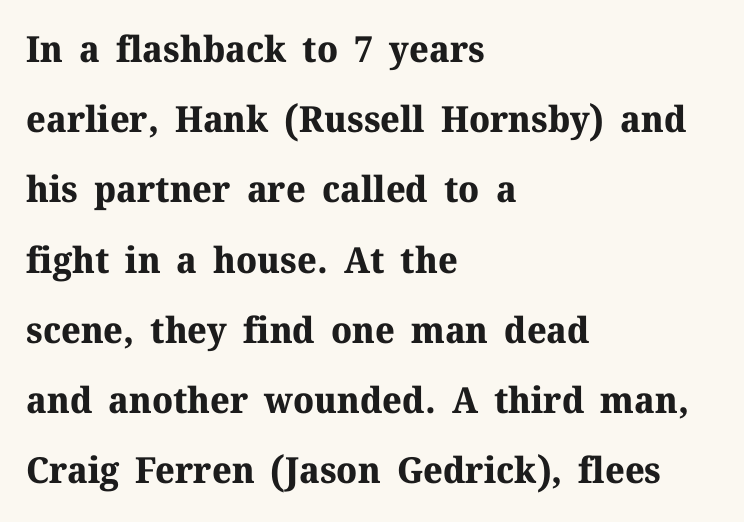
The setting favours the left margin, as ordinary paragraphs usually do. A typesetter would call this proportional, since set widths differ per character. Thick stems and heavy bowls — unmistakably bold. Loosely led — the rows are spread out. Is this a sans? No — the strokes have serifs. The letters stand upright; this is a roman face.
